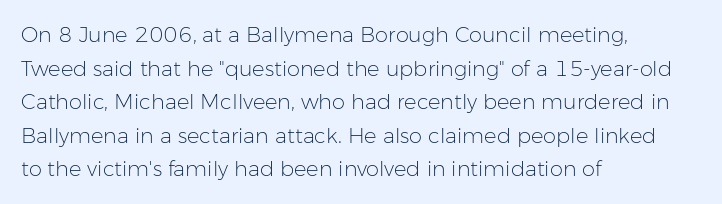
{"italic": "no", "bold": "no", "underline": "no", "align": "left", "line_spacing": "normal", "line_spacing_ratio": 1.6, "letter_spacing": "normal", "letter_spacing_em": 0.0, "glyph_px": 21}
